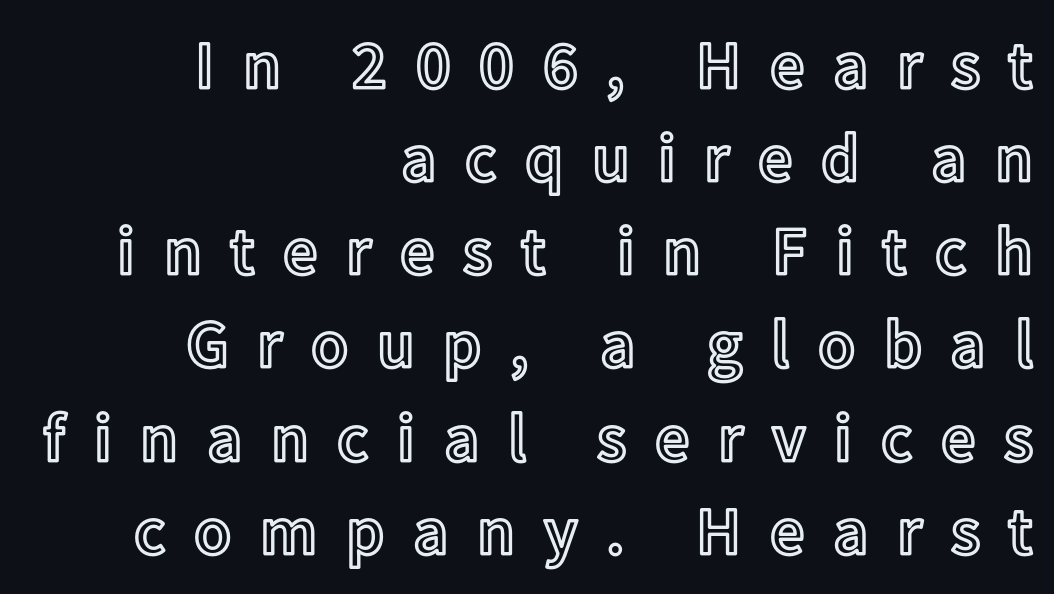
The leading is moderate, giving the passage an even texture. Varying glyph widths throughout — classic text-font behaviour. Short note: letters widely spaced. The foot of each line stays bare and open.
